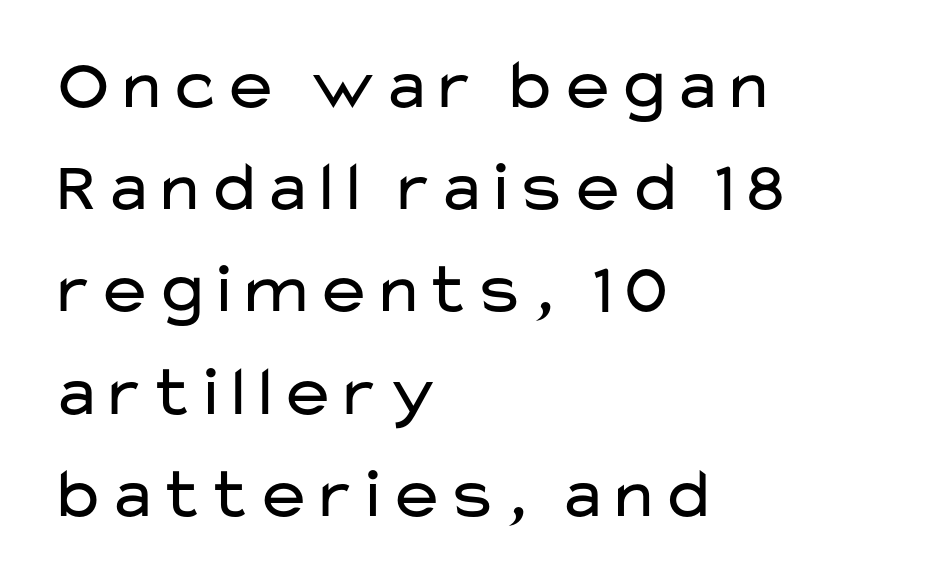
{"serif": "no", "italic": "no", "bold": "no", "weight": "regular", "width": "wide", "stroke_contrast": "low", "x_height": "medium", "monospaced": "no", "underline": "no", "align": "left", "line_spacing": "normal", "line_spacing_ratio": 1.44, "letter_spacing": "normal", "letter_spacing_em": 0.0, "glyph_px": 71}
